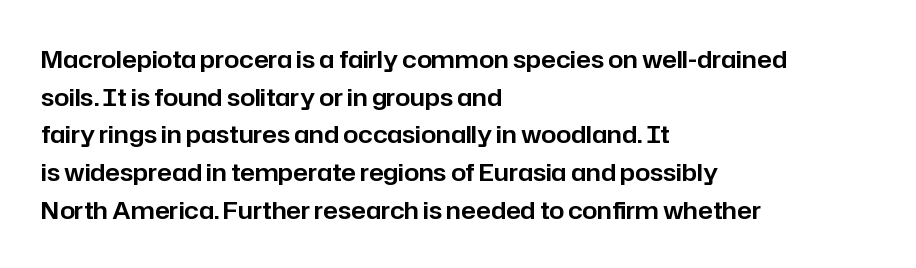
The image shows 24 px text type, upright; set left-aligned, normal line spacing (1.57x), normal letter spacing, not underlined.
